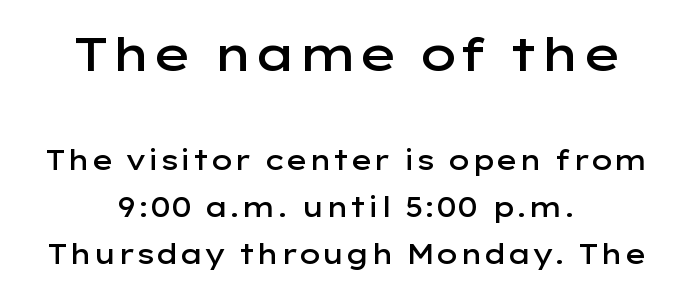
{"serif": "no", "italic": "no", "bold": "semi", "weight": "semibold", "width": "wide", "stroke_contrast": "low", "x_height": "medium", "monospaced": "no", "underline": "no", "align": "center", "line_spacing_ratio": 1.74, "letter_spacing": "normal", "letter_spacing_em": 0.0, "larger_block": "first", "size_ratio": 1.74, "glyph_px": 47}
